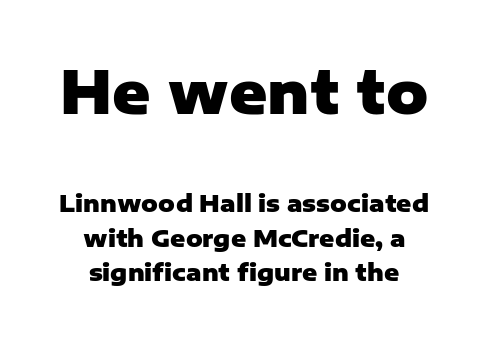
Does the bottom block carry the larger type? No, the top block does. A typesetter would call this zero additional tracking. Underlining? Definitely not there. The designer went with a sans here, leaving each stem footless.
